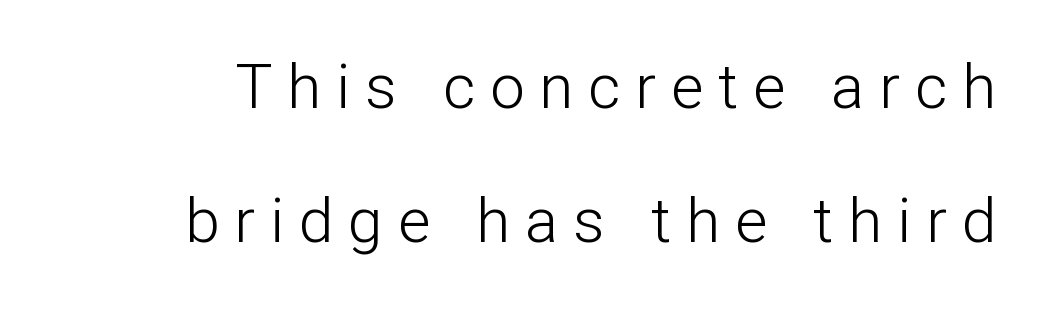
{"serif": "no", "italic": "no", "bold": "no", "weight": "light", "width": "normal", "stroke_contrast": "low", "x_height": "medium", "monospaced": "no", "underline": "no", "line_spacing": "loose", "line_spacing_ratio": 2.16, "letter_spacing": "wide", "letter_spacing_em": 0.24, "glyph_px": 62}
